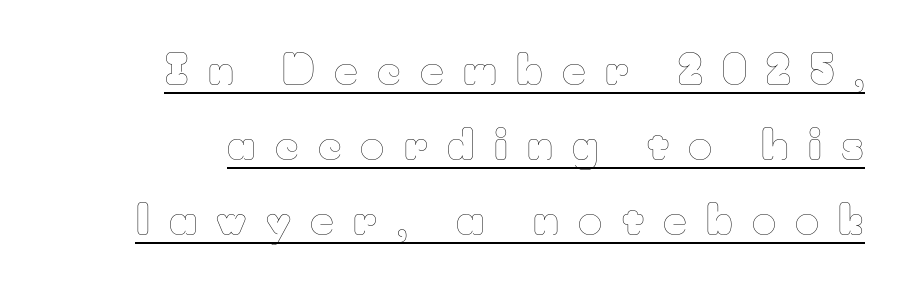
{"italic": "no", "bold": "no", "weight": "thin", "width": "normal", "stroke_contrast": "low", "x_height": "small", "monospaced": "no", "underline": "yes", "align": "right", "line_spacing_ratio": 1.83, "letter_spacing": "wide", "letter_spacing_em": 0.47, "glyph_px": 41}
